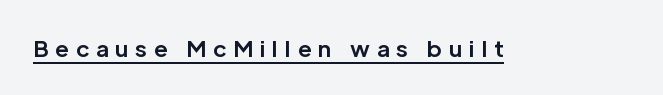
How are the letters spaced? Widely, with obvious added tracking. When letters stand straight like this, we call the style roman or upright. As a designer I'd log this as weight 700, bold. Looks like someone drew a line under every word here.
